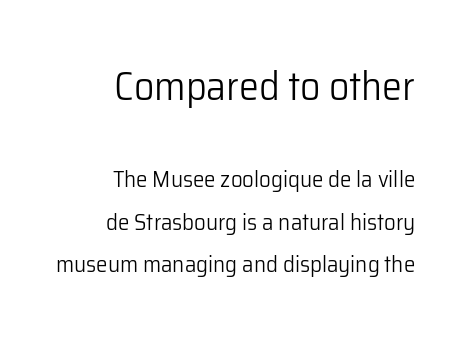
Quick note: underline off. The block sitting higher on the canvas is the one with enlarged characters. Nothing sits at the stroke ends, so this counts as sans-serif. A student would call this right alignment; a typographer would say flush right, rag left. Upright lettering throughout.
